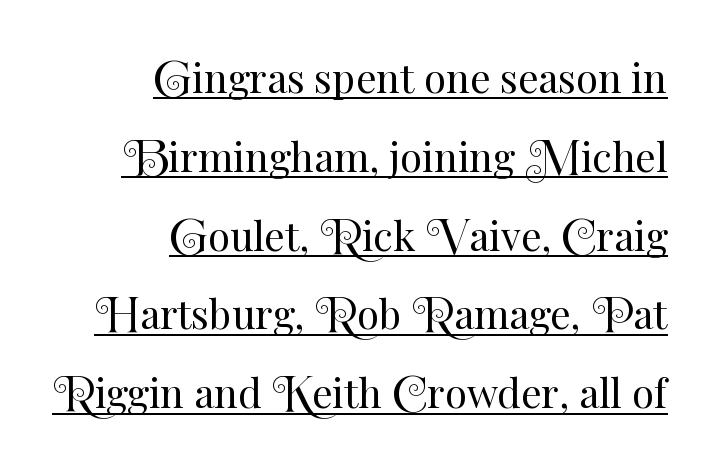
The image shows 40 px regular-weight type, upright; set right-aligned, loose line spacing (1.97x), normal letter spacing, underlined; medium stroke contrast and a small x-height.
